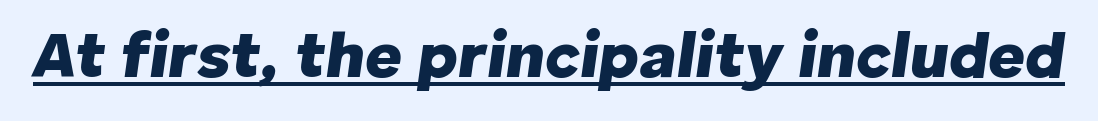
The image shows 64 px heavy type, italic (leaning right); set normal letter spacing, underlined; low stroke contrast and a medium x-height.
